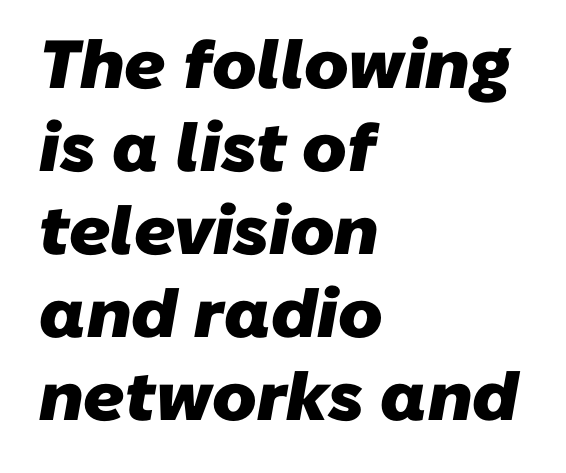
Its strokes are broad and dark, the hallmark of bold type. The type is set solid horizontally, with unmodified tracking. This rendering uses left alignment, leaving the right contour irregular. Just letters on the line, the space beneath them empty.
